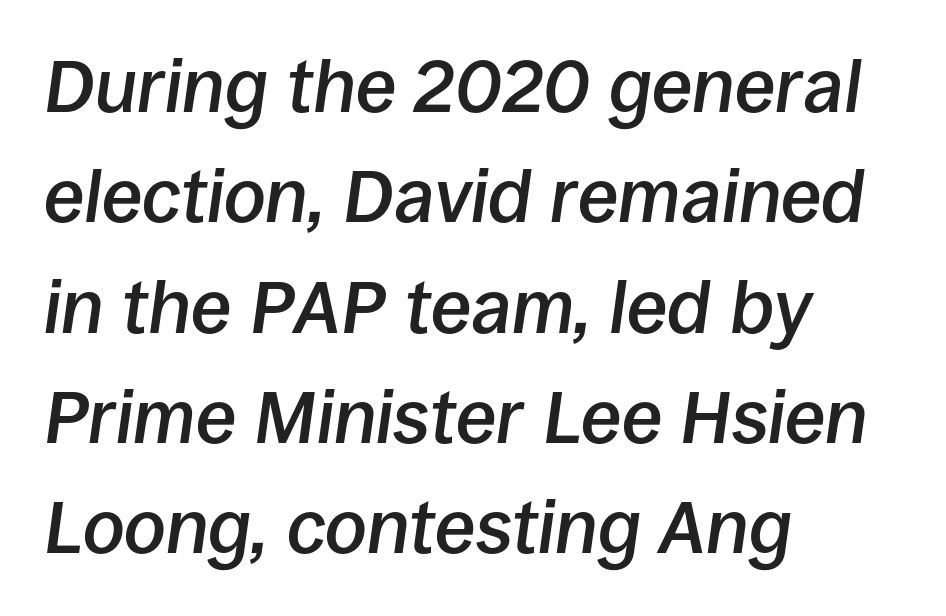
The image shows 74 px semibold type, italic (leaning right); set left-aligned, normal line spacing (1.49x), normal letter spacing, not underlined; low stroke contrast and a large x-height.
